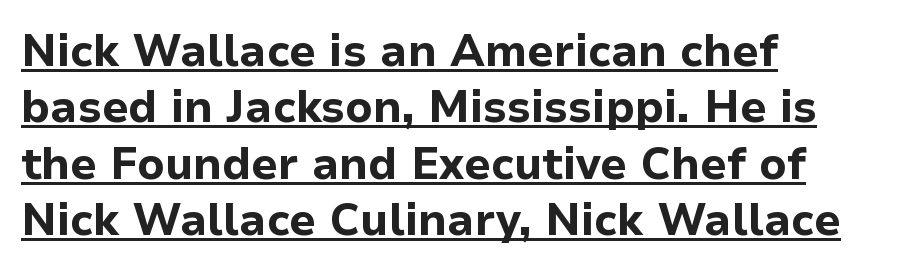
The image shows 44 px bold sans-serif type, upright; set left-aligned, normal line spacing (1.28x), normal letter spacing, underlined; low stroke contrast and a medium x-height.
